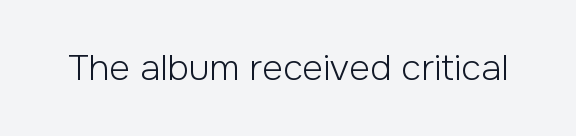
{"serif": "no", "italic": "no", "bold": "no", "weight": "light", "width": "normal", "stroke_contrast": "low", "x_height": "medium", "monospaced": "no", "underline": "no", "letter_spacing": "normal", "letter_spacing_em": 0.0, "glyph_px": 36}
